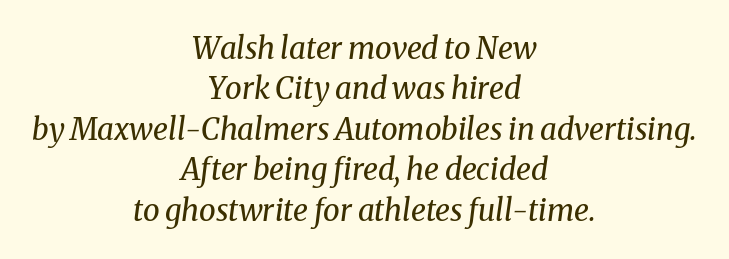
These lines sit exactly where default settings would place them. Where is the straight margin? There isn't one; the lines are centered. Tracking here is standard; glyphs follow each other at the usual distance. Is this a fixed-width face? No — the glyphs have proportional, varying widths.
